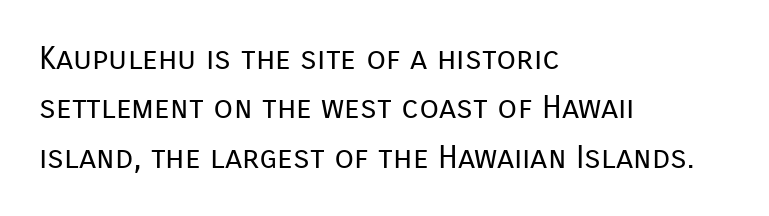
{"serif": "no", "italic": "no", "bold": "no", "weight": "regular", "width": "normal", "stroke_contrast": "low", "x_height": "medium", "monospaced": "no", "underline": "no", "align": "left", "line_spacing": "normal", "line_spacing_ratio": 1.54, "letter_spacing": "normal", "letter_spacing_em": 0.0, "glyph_px": 32}
